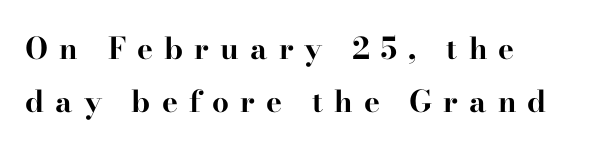
Q: Is the text bold? A: Yes.
Q: Is the text italic (slanted)? A: No, it is upright.
Q: Is the typeface a serif or a sans-serif typeface? A: Serif.
Q: Is the text underlined? A: No.
Q: How is the paragraph aligned? A: Left-aligned.
Q: Is the spacing between letters normal or unusually wide? A: Unusually wide.
Q: Width (condensed, normal, or wide)? A: Wide.
Q: Stroke contrast? A: High.
Q: x-height? A: Small.
Q: Monospaced? A: No.
